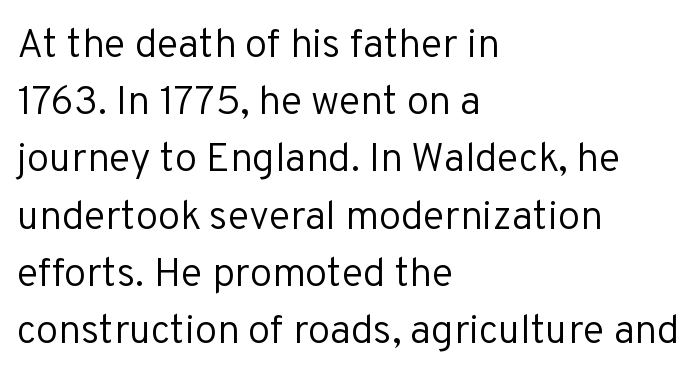
Q: Is the text bold? A: No.
Q: Is the text italic (slanted)? A: No, it is upright.
Q: Is the typeface a serif or a sans-serif typeface? A: Sans-serif.
Q: Is the text underlined? A: No.
Q: How is the paragraph aligned? A: Left-aligned.
Q: Is the spacing between letters normal or unusually wide? A: Normal.
Q: Is the spacing between lines tight, normal or loose? A: Normal.
Q: Width (condensed, normal, or wide)? A: Normal.
Q: Stroke contrast? A: Low.
Q: x-height? A: Medium.
Q: Monospaced? A: No.
